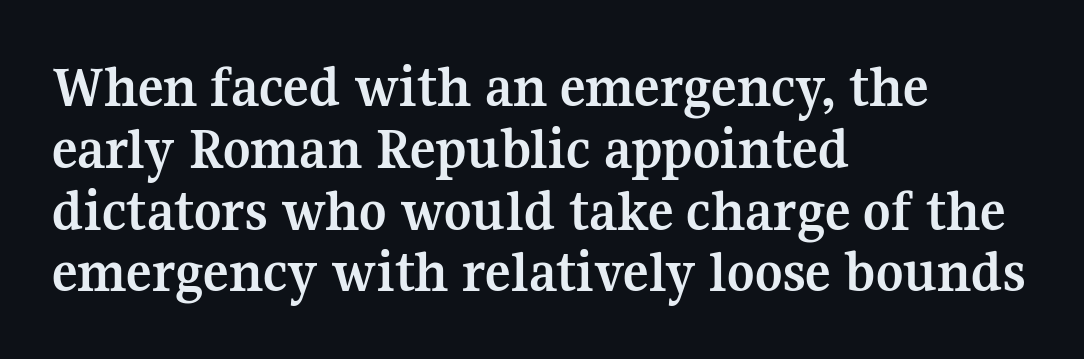
Q: Is the text bold? A: Yes.
Q: Is the text italic (slanted)? A: No, it is upright.
Q: Is the typeface a serif or a sans-serif typeface? A: Serif.
Q: Is the text underlined? A: No.
Q: How is the paragraph aligned? A: Left-aligned.
Q: Is the spacing between letters normal or unusually wide? A: Normal.
Q: Is the spacing between lines tight, normal or loose? A: Tight.
Q: Width (condensed, normal, or wide)? A: Normal.
Q: Stroke contrast? A: Medium.
Q: x-height? A: Medium.
Q: Monospaced? A: No.
